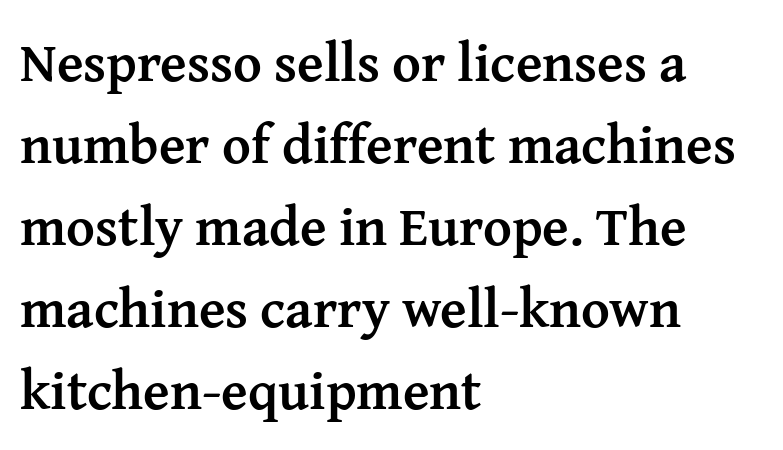
The baseline area is clear. Every row of glyphs begins at an identical x-position on the left. Serif or sans? Serif — the stroke terminals have little feet. Between one letter and the next there's only the usual sliver of space. Summary of vertical rhythm: regular, with standard interline spacing. Looks like regular typesetting: each glyph gets only the width it needs.
